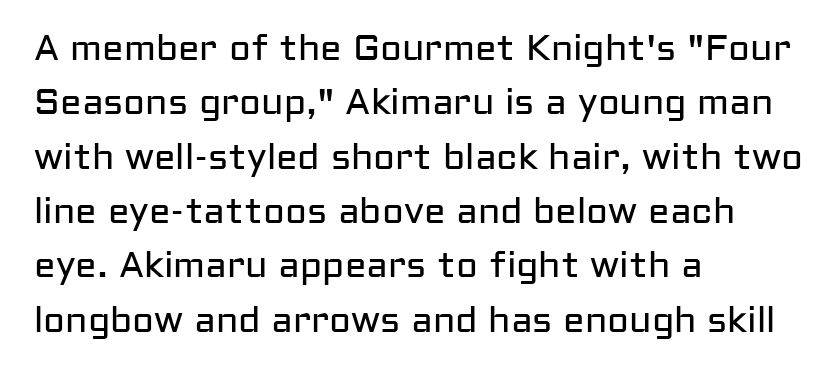
The image shows 36 px regular-weight sans-serif type, upright; set left-aligned, normal line spacing (1.51x), normal letter spacing, not underlined; low stroke contrast and a medium x-height.
